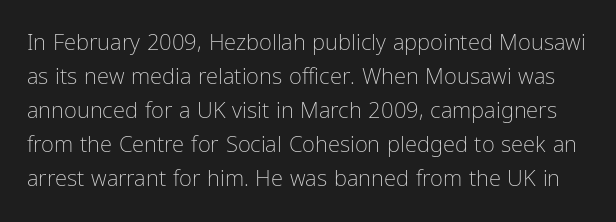
{"italic": "no", "bold": "no", "underline": "no", "line_spacing": "normal", "line_spacing_ratio": 1.55, "letter_spacing": "normal", "letter_spacing_em": 0.0, "glyph_px": 22}
